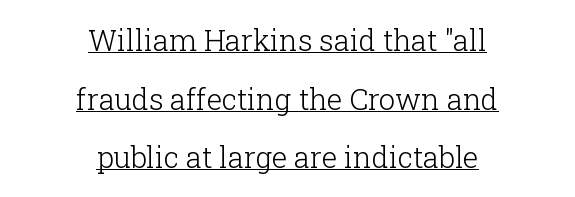
Q: Is the text bold? A: No.
Q: Is the text italic (slanted)? A: No, it is upright.
Q: Is the typeface a serif or a sans-serif typeface? A: Serif.
Q: Is the text underlined? A: Yes.
Q: How is the paragraph aligned? A: Centered.
Q: Is the spacing between letters normal or unusually wide? A: Normal.
Q: Is the spacing between lines tight, normal or loose? A: Loose.
Q: Width (condensed, normal, or wide)? A: Normal.
Q: Stroke contrast? A: Low.
Q: x-height? A: Medium.
Q: Monospaced? A: No.
